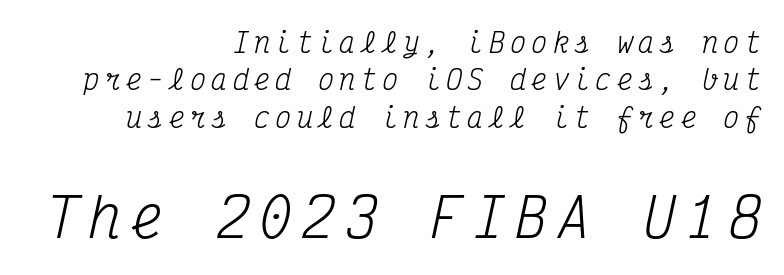
Q: Is the text bold? A: No.
Q: Is the text italic (slanted)? A: Yes, it leans right by about 12 degrees.
Q: Is the typeface a serif or a sans-serif typeface? A: Serif.
Q: Is the text underlined? A: No.
Q: How is the paragraph aligned? A: Right-aligned.
Q: Is the spacing between lines tight, normal or loose? A: Normal.
Q: Which block of text is set in a larger size, the first (top) or the second (bottom)? A: The second (bottom) one.
Q: Width (condensed, normal, or wide)? A: Condensed.
Q: Stroke contrast? A: Medium.
Q: x-height? A: Medium.
Q: Monospaced? A: Yes.
